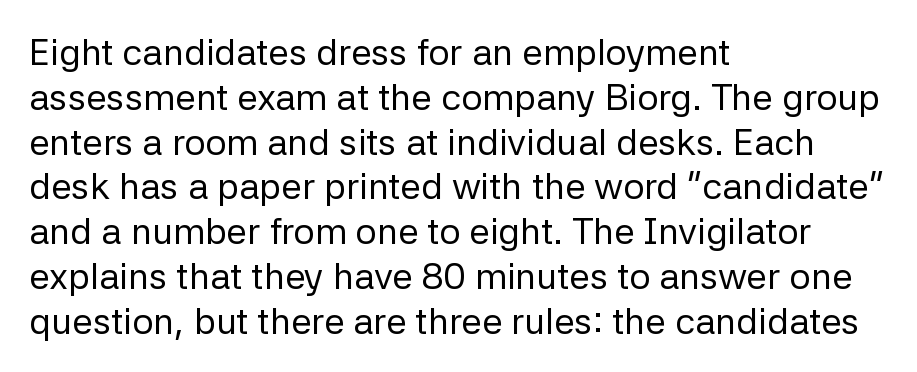
The image shows 37 px regular-weight sans-serif type, upright; set left-aligned, line spacing 1.21x, normal letter spacing, not underlined; low stroke contrast and a medium x-height.
